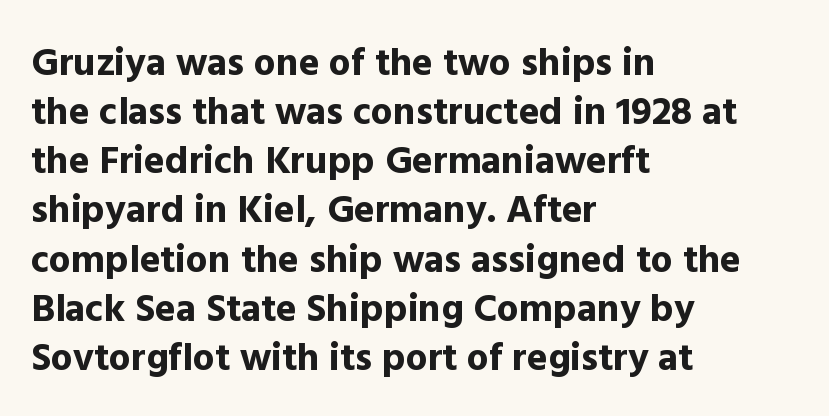
{"serif": "no", "italic": "no", "bold": "yes", "weight": "bold", "width": "normal", "x_height": "medium", "monospaced": "no", "underline": "no", "align": "left", "line_spacing": "normal", "line_spacing_ratio": 1.26, "letter_spacing": "normal", "letter_spacing_em": 0.0, "glyph_px": 39}
